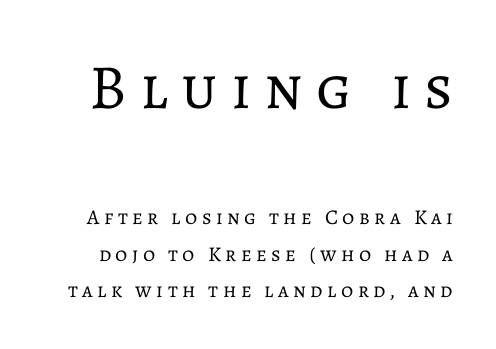
{"italic": "no", "bold": "no", "weight": "regular", "width": "normal", "stroke_contrast": "low", "x_height": "medium", "monospaced": "no", "underline": "no", "line_spacing_ratio": 1.73, "letter_spacing": "wide", "letter_spacing_em": 0.21, "larger_block": "first", "size_ratio": 3.0, "glyph_px": 63}
